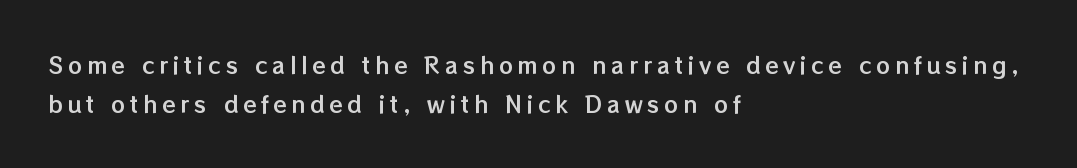
{"italic": "no", "underline": "no", "align": "left", "line_spacing_ratio": 1.77, "letter_spacing": "wide", "letter_spacing_em": 0.21, "glyph_px": 22}
